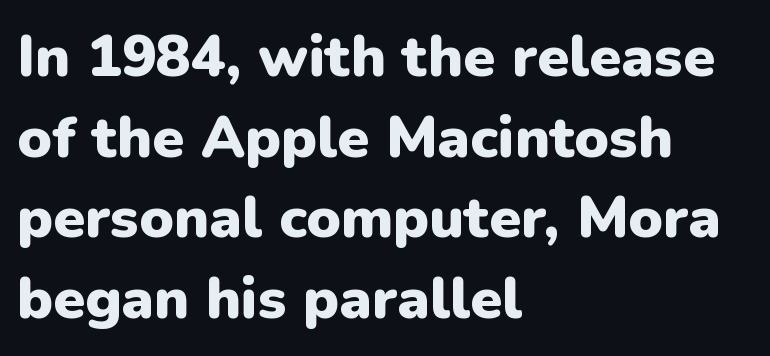
If you drew a line through each stem, it would be perfectly vertical. The gap between lines stays unmarked. In CSS terms this would be text-align: left. Does the leading feel generous? No, just average.
